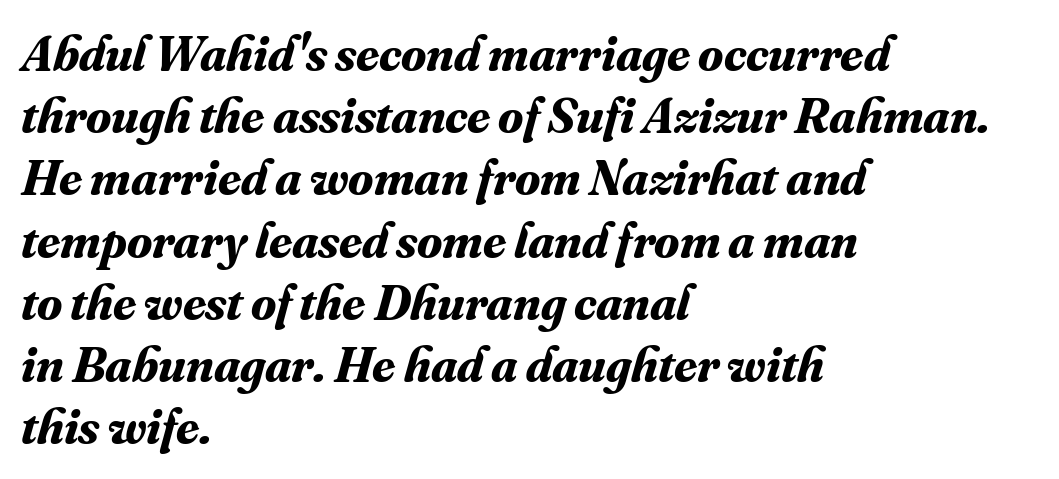
The glyphs look as if they've been sheared to an angle. Glyph-to-glyph distance matches everyday printed text. Descender tails drop into unmarked territory. Classification — serif. On the weight axis this lands at bold, roughly 700. Which margin do the lines hug? The left one — the right edge is uneven.
